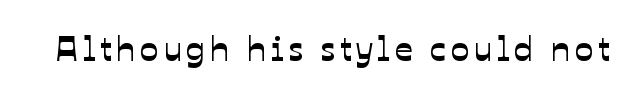
The image shows 35 px sans-serif type; set not underlined; low stroke contrast and a medium x-height.
